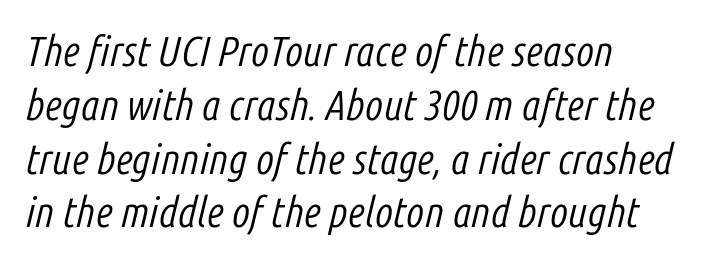
Q: Is the text bold? A: No.
Q: Is the text italic (slanted)? A: Yes, it leans right by about 14 degrees.
Q: Is the text underlined? A: No.
Q: How is the paragraph aligned? A: Left-aligned.
Q: Is the spacing between letters normal or unusually wide? A: Normal.
Q: Is the spacing between lines tight, normal or loose? A: Normal.
Q: Width (condensed, normal, or wide)? A: Condensed.
Q: Stroke contrast? A: Low.
Q: x-height? A: Medium.
Q: Monospaced? A: No.
